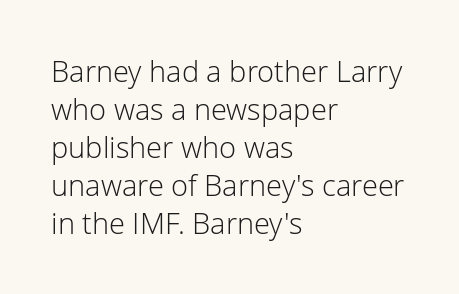
Q: Is the text bold? A: No.
Q: Is the text italic (slanted)? A: No, it is upright.
Q: Is the typeface a serif or a sans-serif typeface? A: Sans-serif.
Q: Is the text underlined? A: No.
Q: How is the paragraph aligned? A: Left-aligned.
Q: Is the spacing between letters normal or unusually wide? A: Normal.
Q: Is the spacing between lines tight, normal or loose? A: Normal.
Q: Width (condensed, normal, or wide)? A: Normal.
Q: Stroke contrast? A: Low.
Q: x-height? A: Medium.
Q: Monospaced? A: No.
